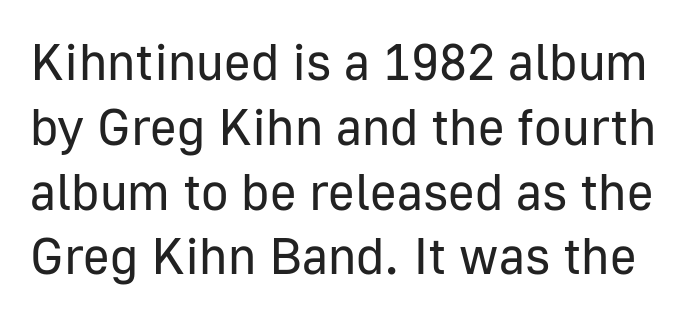
The image shows 51 px regular-weight sans-serif type, upright; set normal line spacing (1.27x), normal letter spacing, not underlined; low stroke contrast and a medium x-height.
